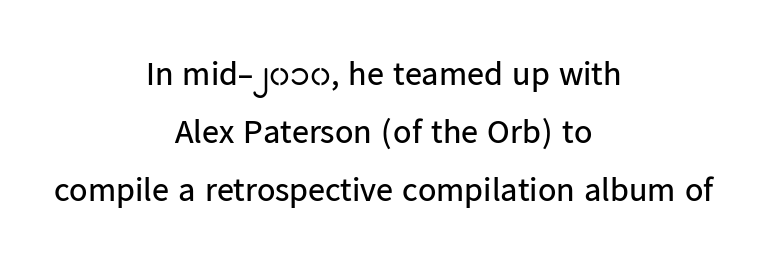
The rendering keeps characters at their native spacing. You could not count columns in this text — the font is proportionally spaced. These lines stack symmetrically, like a column narrowing and widening about its center. Is the stroke heavy? The answer is a plain regular-or-lighter.
